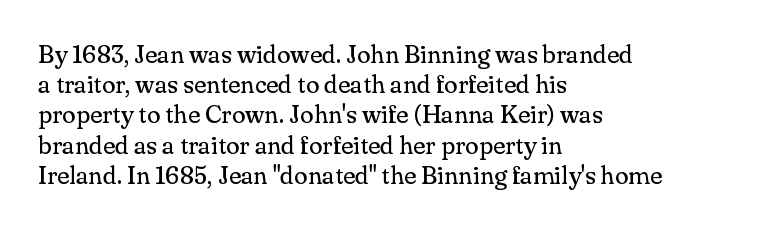
Q: Is the text bold? A: No.
Q: Is the text italic (slanted)? A: No, it is upright.
Q: Is the text underlined? A: No.
Q: How is the paragraph aligned? A: Left-aligned.
Q: Is the spacing between letters normal or unusually wide? A: Normal.
